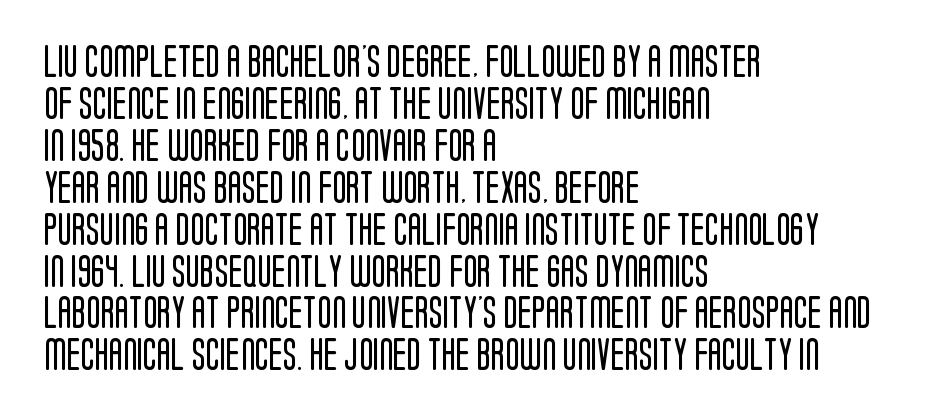
The image shows 33 px regular-weight, condensed sans-serif type, upright; set left-aligned, normal line spacing (1.27x), normal letter spacing, not underlined; low stroke contrast and a large x-height.
